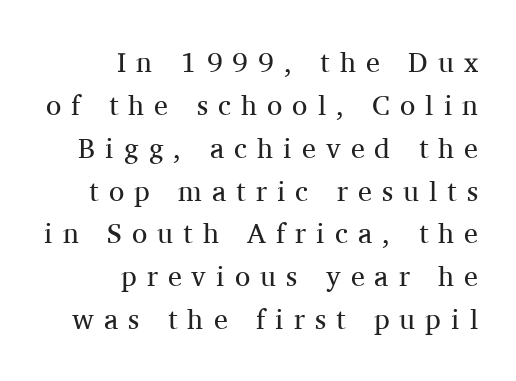
{"serif": "yes", "italic": "no", "bold": "no", "weight": "regular", "width": "normal", "stroke_contrast": "medium", "x_height": "medium", "monospaced": "no", "underline": "no", "align": "right", "line_spacing": "normal", "line_spacing_ratio": 1.53, "letter_spacing": "wide", "letter_spacing_em": 0.36, "glyph_px": 28}
